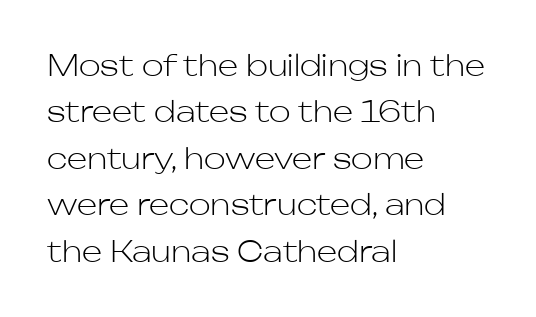
Is there any slant? The stems are plumb. You can tell from the bare stems that sans-serif type was used. How are the letters spaced? Ordinarily, with no added tracking. The line-height multiplier appears to be the usual default.
